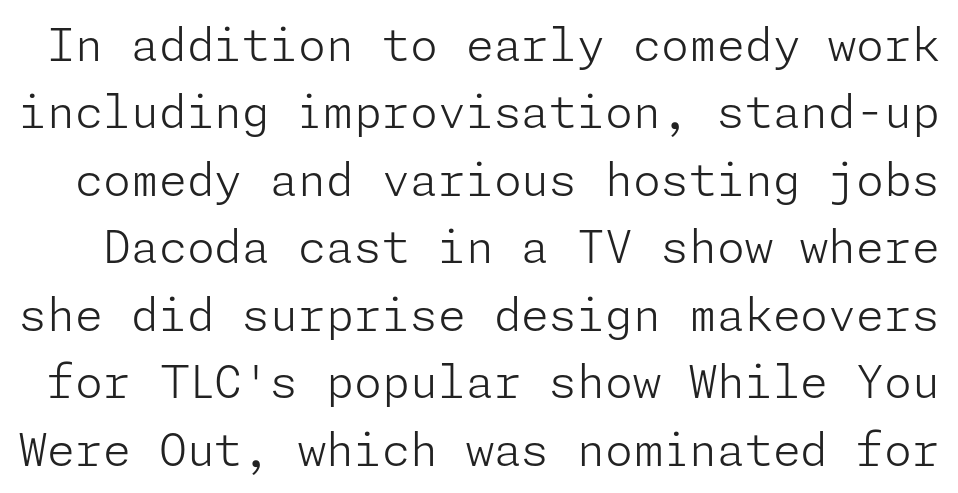
Q: Is the text bold? A: No.
Q: Is the text italic (slanted)? A: No, it is upright.
Q: Is the typeface a serif or a sans-serif typeface? A: Sans-serif.
Q: Is the text underlined? A: No.
Q: Is the spacing between letters normal or unusually wide? A: Normal.
Q: Is the spacing between lines tight, normal or loose? A: Normal.
Q: Width (condensed, normal, or wide)? A: Normal.
Q: Stroke contrast? A: Low.
Q: x-height? A: Medium.
